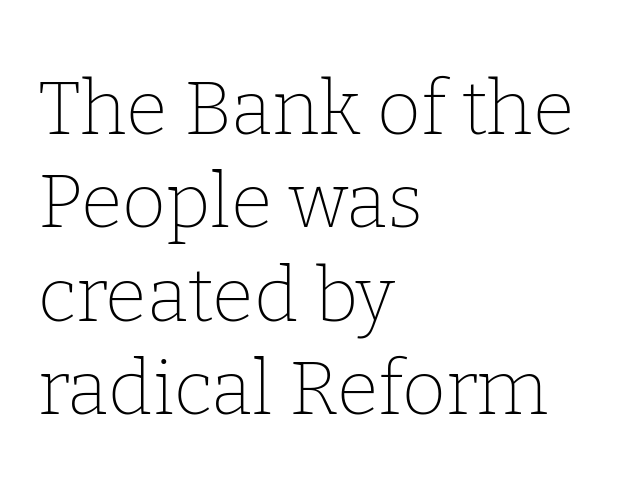
You could not count columns in this text — the font is proportionally spaced. The typography opts for an upright posture over an oblique one. Any mark beneath the type? The region is blank. Where is the straight margin? On the left.
